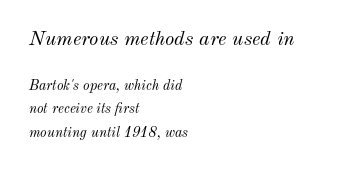
Letter spacing: default. You get the large type first, then a drop to smaller type. No extra ink here — the face is not bold. The space directly below the letters is spotless. Each new line begins a customary step beneath the previous one. Notice how the passage keeps a crisp vertical edge on the left only.
